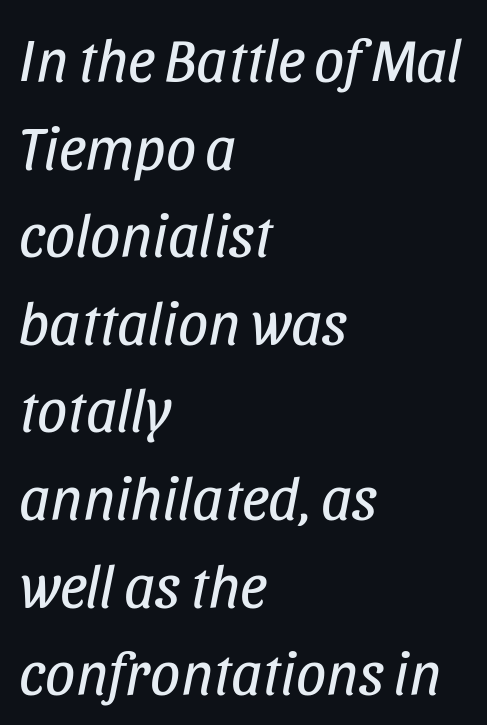
Each row of text sits above clean, open space. Does the leading feel generous? No, just average. Characters follow at the spacing the type designer built in. Where is the straight margin? On the left. Compared with a typical body face, this is equally light or lighter still. The passage shown is typed in a proportional face where columns would drift.
